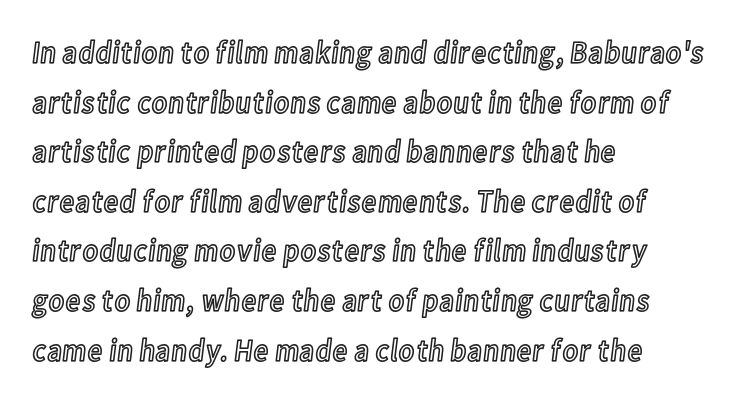
The image shows 32 px condensed type; set left-aligned, normal line spacing (1.55x), normal letter spacing, not underlined; a medium x-height.
